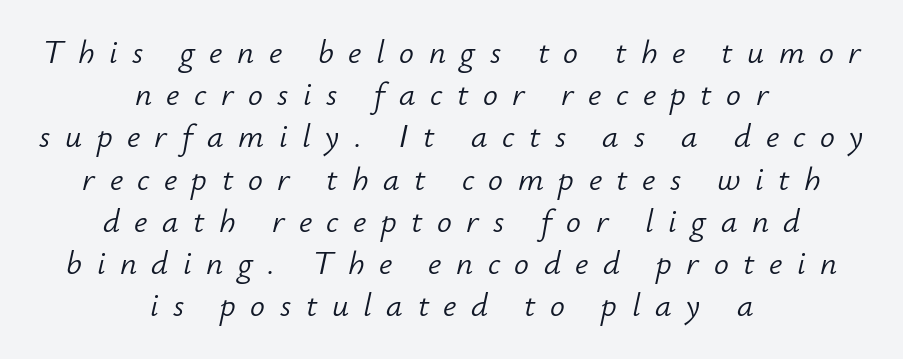
A typesetter would call this leading conventional body-copy spacing. Slant detected: the letters are inclined. A clean baseline with only descenders dipping below it. The lines are quadded center. Compared with typical body copy, the letter spacing here is much looser. Character widths vary here, with narrow letters taking less room than wide ones.
